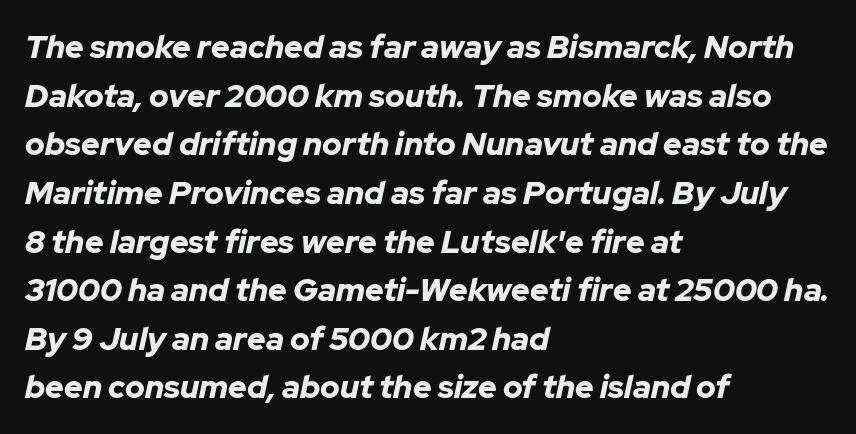
{"italic": "yes", "lean": "right", "slant_degrees": 12, "bold": "yes", "weight": "bold", "width": "normal", "stroke_contrast": "low", "x_height": "medium", "monospaced": "no", "underline": "no", "align": "left", "line_spacing": "normal", "line_spacing_ratio": 1.52, "letter_spacing": "normal", "letter_spacing_em": 0.0, "glyph_px": 32}
